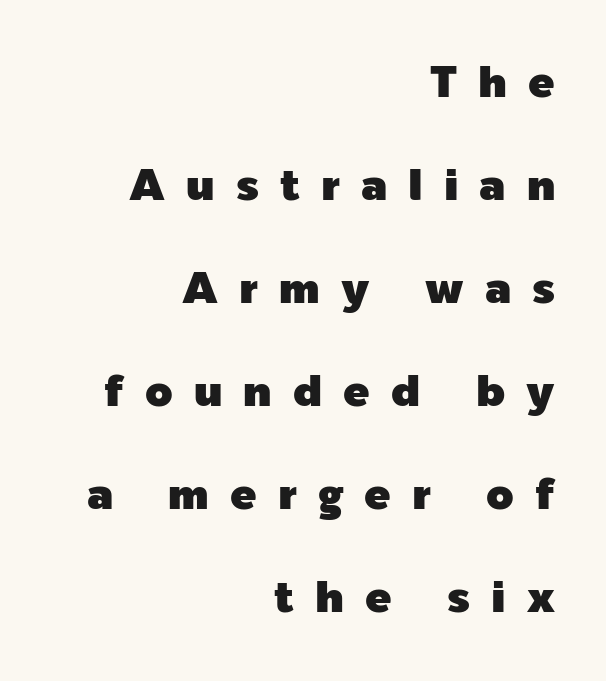
Q: Is the text italic (slanted)? A: No, it is upright.
Q: Is the typeface a serif or a sans-serif typeface? A: Sans-serif.
Q: Is the text underlined? A: No.
Q: How is the paragraph aligned? A: Right-aligned.
Q: Is the spacing between letters normal or unusually wide? A: Unusually wide.
Q: Is the spacing between lines tight, normal or loose? A: Loose.
Q: Width (condensed, normal, or wide)? A: Normal.
Q: x-height? A: Medium.
Q: Monospaced? A: No.
